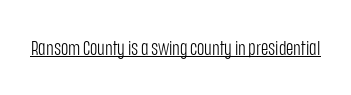
The image shows 20 px text type, upright; set normal letter spacing, underlined.
